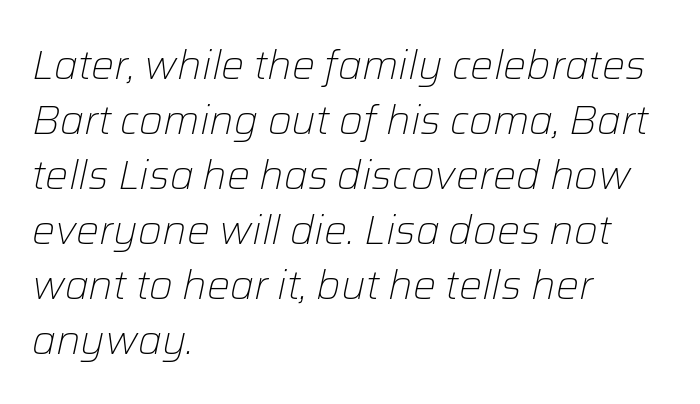
The passage shown is typed in a proportional face where columns would drift. Casual observation: everything's shoved over to the left. Tall strokes in this sample are angled rather than plumb. The space beneath each line is pristine and unruled. The lines sit at an ordinary, default distance from one another.
